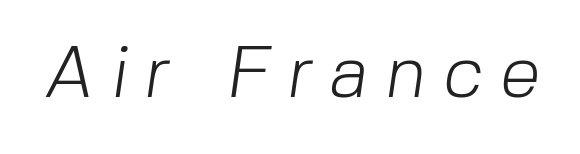
Q: Is the text bold? A: No.
Q: Is the typeface a serif or a sans-serif typeface? A: Sans-serif.
Q: Is the text underlined? A: No.
Q: Is the spacing between letters normal or unusually wide? A: Unusually wide.
Q: Width (condensed, normal, or wide)? A: Normal.
Q: Stroke contrast? A: Low.
Q: x-height? A: Medium.
Q: Monospaced? A: No.
